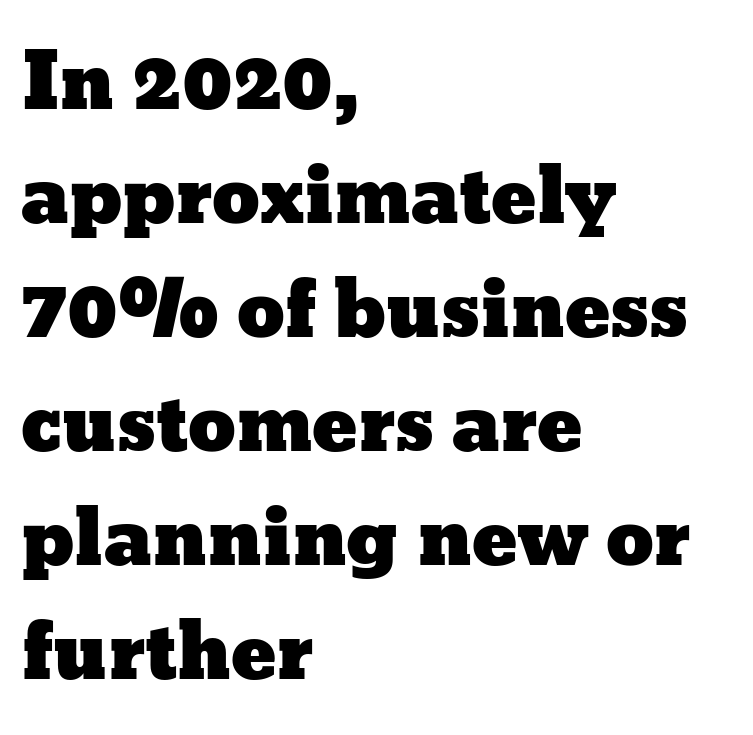
Honestly, the letter spacing is just normal — you wouldn't notice it. Here the designer chose a conventional face with non-uniform glyph widths. The lettering holds an erect, upright posture throughout. Compared with a centered layout, this one pins lines to the left instead. The rendering uses a moderate line-height, typical for paragraphs.
